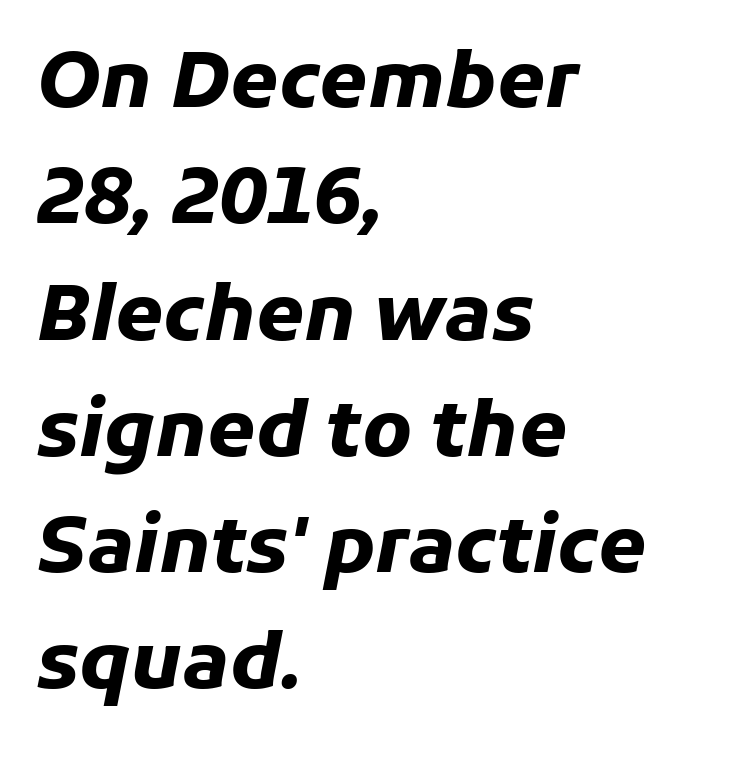
The image shows 77 px heavy type, italic (leaning right); set left-aligned, normal line spacing (1.51x), normal letter spacing, not underlined; low stroke contrast and a medium x-height.
